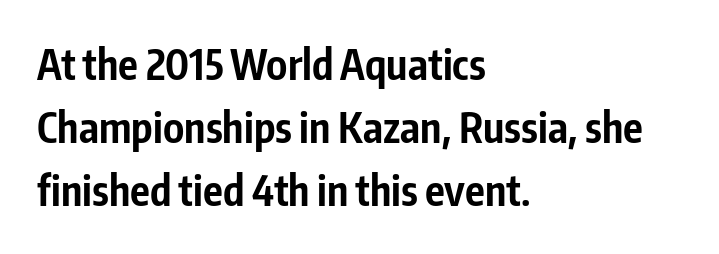
Each letter keeps its own natural width here, so spacing adapts to shape. You'd pick this weight for a headline — it's a proper bold. The lettering stays uniformly vertical, giving the passage a roman look. Quick note: underline off.
